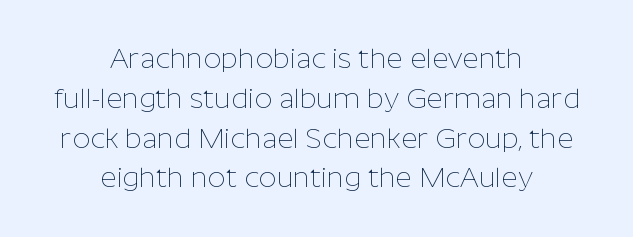
The image shows 28 px thin sans-serif type, upright; set centered, normal line spacing (1.42x), normal letter spacing, not underlined; low stroke contrast and a medium x-height.
